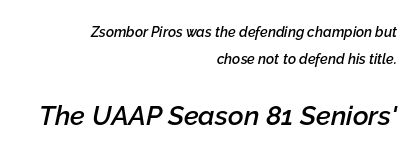
Reading down the column, the eye jumps a long way to each next line. The area under the type is left untouched. The designer gave the closing block more size than the opening block. The passage shown leans; its letterforms are oblique. The gaps between neighbouring characters are ordinary and unremarkable. Each line ends at the same right margin while the left side varies.
